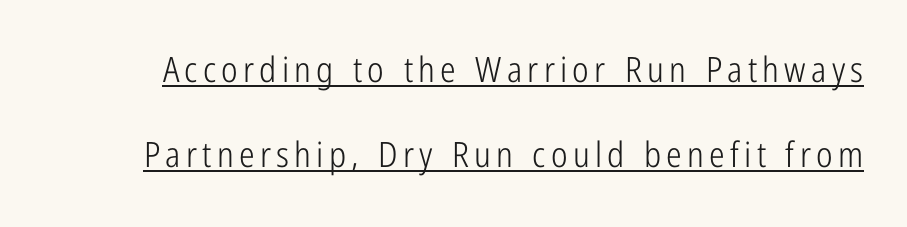
Q: Is the text bold? A: No.
Q: Is the text italic (slanted)? A: No, it is upright.
Q: Is the typeface a serif or a sans-serif typeface? A: Sans-serif.
Q: Is the text underlined? A: Yes.
Q: Is the spacing between lines tight, normal or loose? A: Loose.
Q: Width (condensed, normal, or wide)? A: Condensed.
Q: Stroke contrast? A: Low.
Q: x-height? A: Medium.
Q: Monospaced? A: No.
